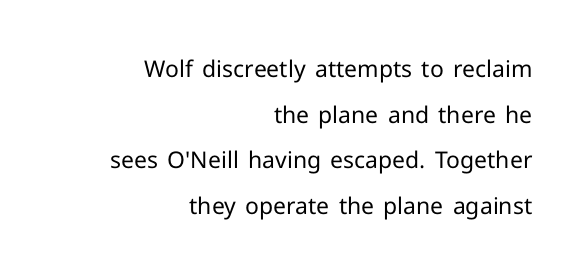
The image shows 23 px text type, upright; set right-aligned, loose line spacing (1.98x), normal letter spacing, not underlined.
